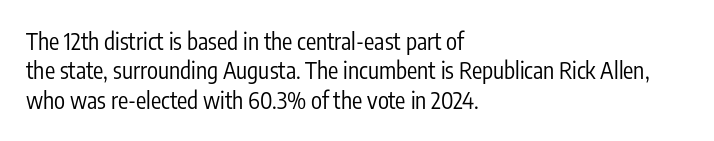
The image shows 23 px text type, upright; set left-aligned, normal line spacing (1.28x), normal letter spacing, not underlined.
